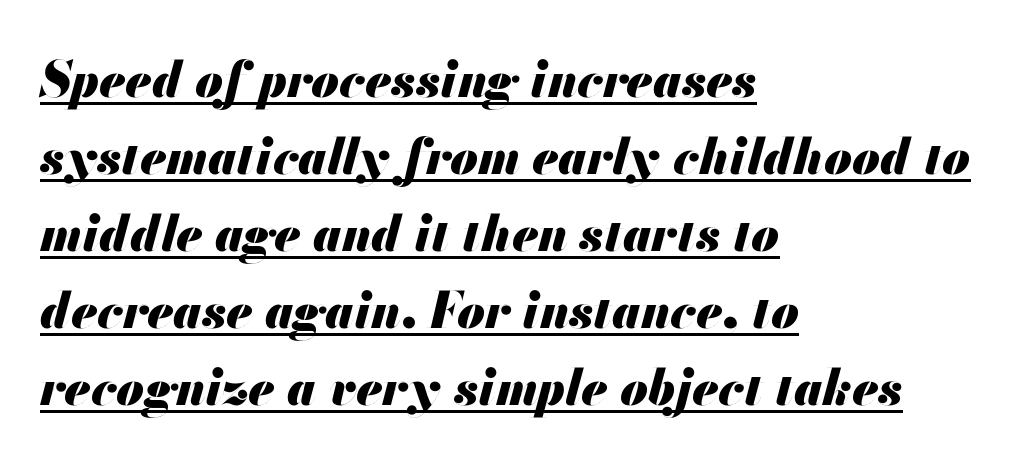
{"italic": "yes", "lean": "right", "slant_degrees": 13, "bold": "yes", "weight": "heavy", "width": "normal", "stroke_contrast": "medium", "x_height": "small", "monospaced": "no", "underline": "yes", "align": "left", "line_spacing": "normal", "line_spacing_ratio": 1.54, "letter_spacing": "normal", "letter_spacing_em": 0.0, "glyph_px": 50}
